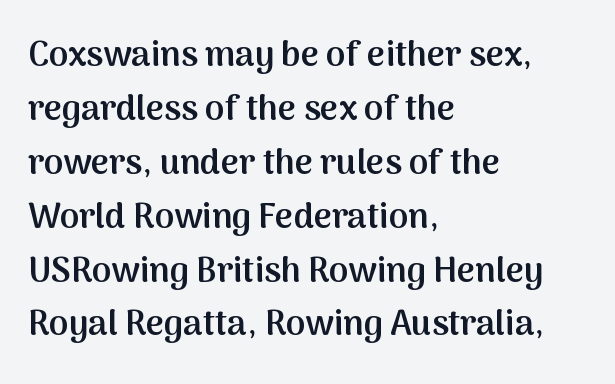
The image shows 35 px semibold sans-serif type, upright; set left-aligned, normal line spacing (1.54x), normal letter spacing, not underlined; medium stroke contrast and a medium x-height.
